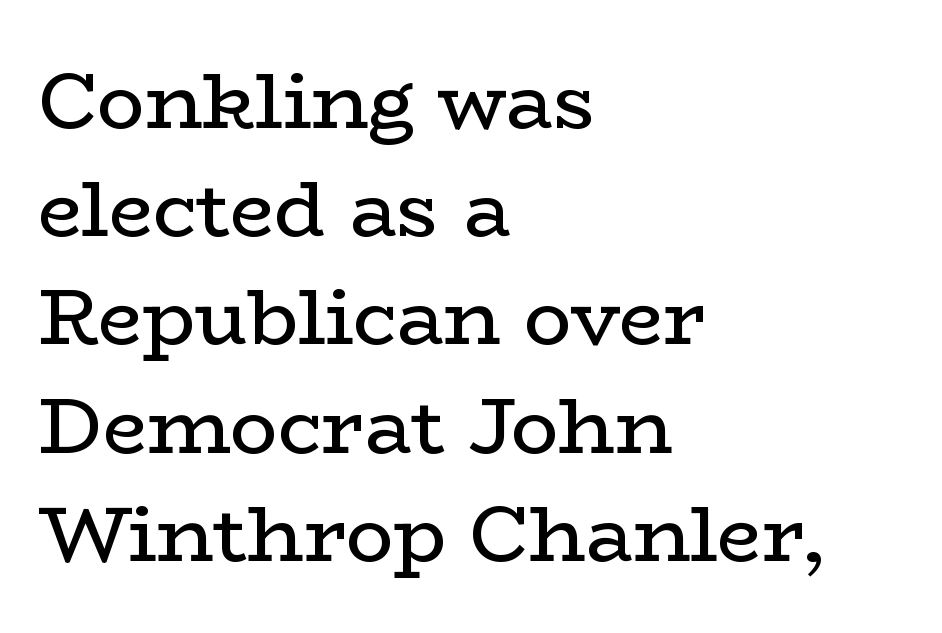
Regular leading. Rule under the text: the space is simply empty. A typesetter would label this face a serif. Left-aligned paragraph, ragged on the right. Nope, not italic — everything's standing straight. Do the characters align in a grid? No, the font is proportional.
